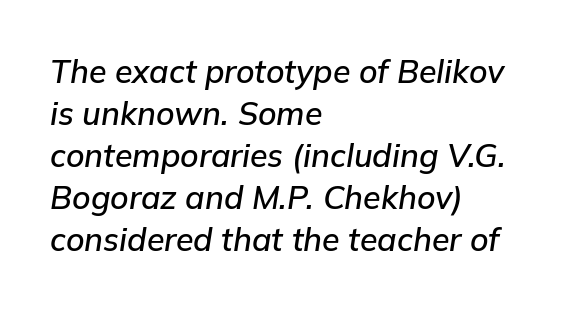
{"italic": "yes", "lean": "right", "slant_degrees": 9, "width": "normal", "stroke_contrast": "low", "x_height": "medium", "monospaced": "no", "underline": "no", "align": "left", "line_spacing": "normal", "line_spacing_ratio": 1.31, "letter_spacing": "normal", "letter_spacing_em": 0.0, "glyph_px": 32}
